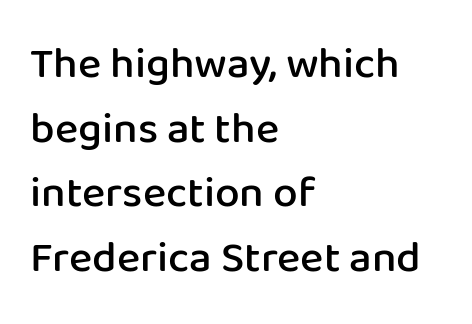
Q: Is the text bold? A: Semi-bold.
Q: Is the text italic (slanted)? A: No, it is upright.
Q: Is the typeface a serif or a sans-serif typeface? A: Sans-serif.
Q: Is the text underlined? A: No.
Q: How is the paragraph aligned? A: Left-aligned.
Q: Is the spacing between letters normal or unusually wide? A: Normal.
Q: Is the spacing between lines tight, normal or loose? A: Normal.
Q: Width (condensed, normal, or wide)? A: Normal.
Q: Stroke contrast? A: Low.
Q: x-height? A: Medium.
Q: Monospaced? A: No.
